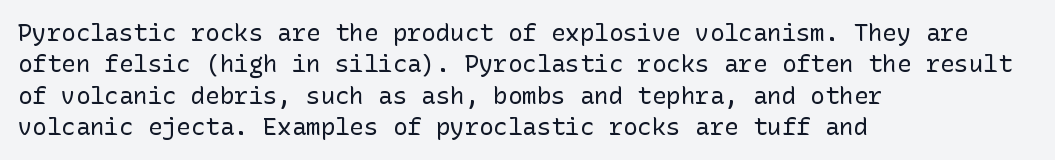
Q: Is the text bold? A: No.
Q: Is the text italic (slanted)? A: No, it is upright.
Q: Is the text underlined? A: No.
Q: How is the paragraph aligned? A: Left-aligned.
Q: Is the spacing between letters normal or unusually wide? A: Normal.
Q: Is the spacing between lines tight, normal or loose? A: Normal.
